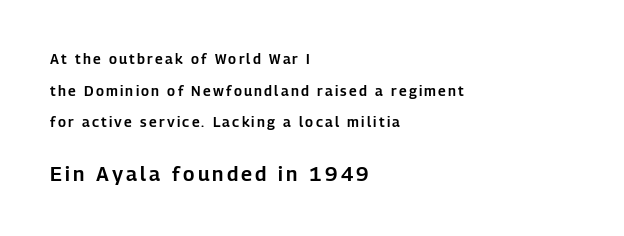
Leading: increased. Every character sits straight up, as roman type does. The block sitting lower on the canvas is the one with enlarged characters. A classic flush-left, rag-right setting is used for this passage.
